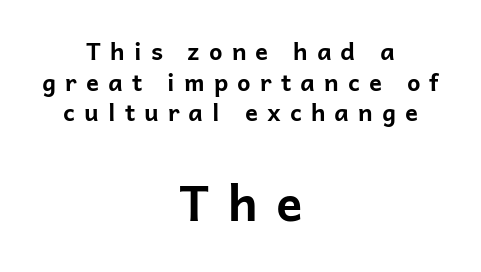
The image shows 49 px bold sans-serif type, upright; set centered, normal line spacing (1.28x), unusually wide letter spacing (+0.38 em), not underlined; the second (bottom) block is 2.04x larger; low stroke contrast and a medium x-height.
